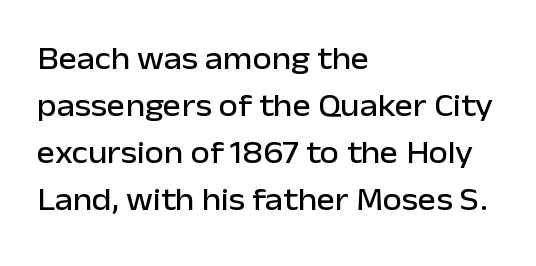
Notice how the stems are strictly vertical — no italics here. Nope, no serifs anywhere on these letters. The rows are spaced the way most documents space them. Glyph-to-glyph distance matches everyday printed text. The face used here is proportionally spaced, like ordinary book or web type.
